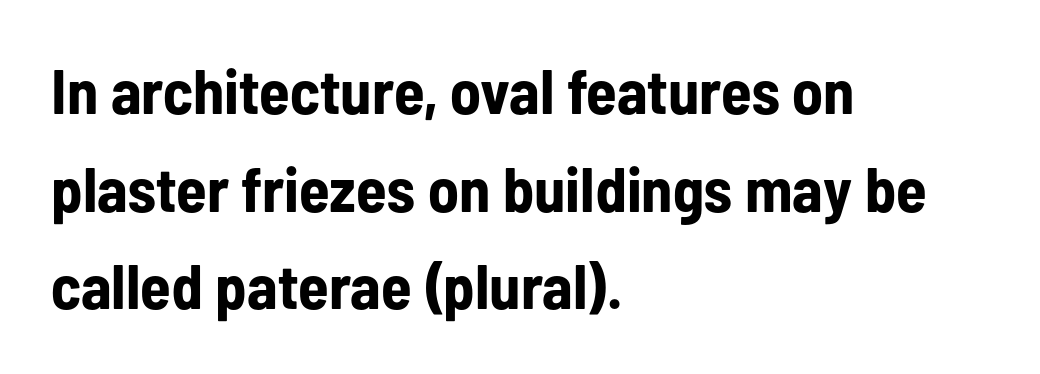
Q: Is the text bold? A: Yes.
Q: Is the text italic (slanted)? A: No, it is upright.
Q: Is the typeface a serif or a sans-serif typeface? A: Sans-serif.
Q: Is the text underlined? A: No.
Q: How is the paragraph aligned? A: Left-aligned.
Q: Is the spacing between letters normal or unusually wide? A: Normal.
Q: Is the spacing between lines tight, normal or loose? A: Normal.
Q: Width (condensed, normal, or wide)? A: Condensed.
Q: Stroke contrast? A: Low.
Q: x-height? A: Medium.
Q: Monospaced? A: No.
